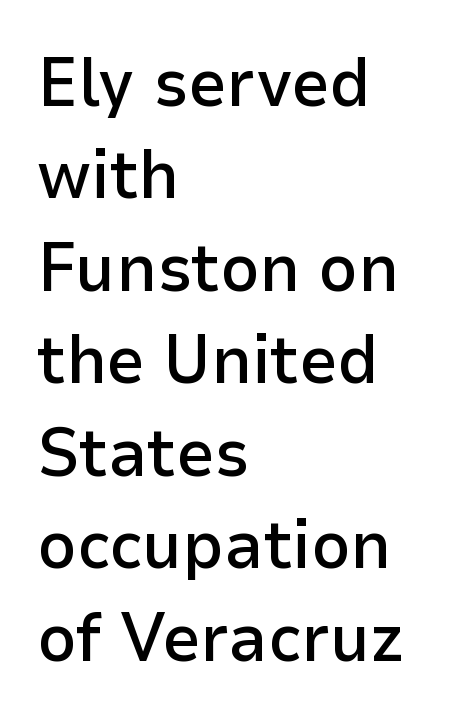
{"serif": "no", "italic": "no", "bold": "semi", "weight": "semibold", "width": "normal", "stroke_contrast": "low", "x_height": "medium", "monospaced": "no", "underline": "no", "align": "left", "line_spacing": "normal", "line_spacing_ratio": 1.36, "letter_spacing": "normal", "letter_spacing_em": 0.0, "glyph_px": 68}
